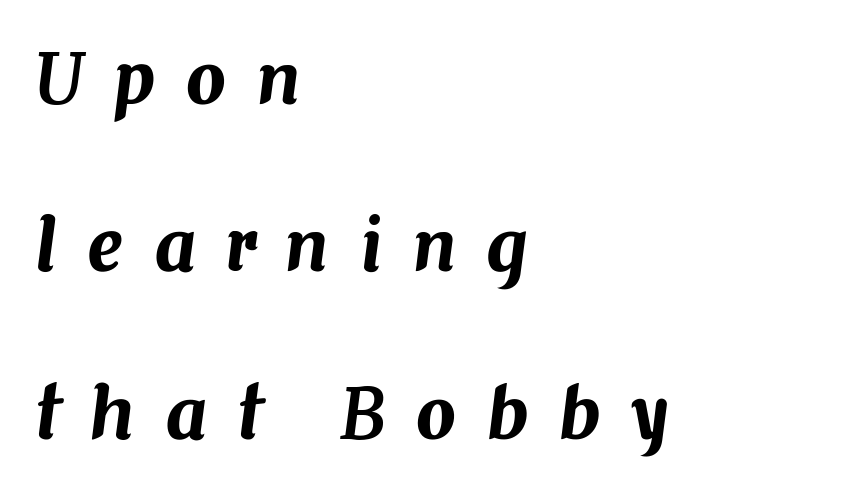
{"italic": "yes", "lean": "right", "slant_degrees": 7, "width": "normal", "stroke_contrast": "medium", "x_height": "medium", "monospaced": "no", "underline": "no", "align": "left", "line_spacing": "loose", "line_spacing_ratio": 2.39, "letter_spacing": "wide", "letter_spacing_em": 0.44, "glyph_px": 70}
